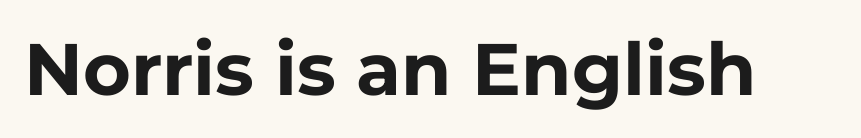
{"serif": "no", "italic": "no", "bold": "yes", "weight": "bold", "width": "normal", "stroke_contrast": "low", "x_height": "medium", "monospaced": "no", "underline": "no", "letter_spacing": "normal", "letter_spacing_em": 0.0, "glyph_px": 73}
